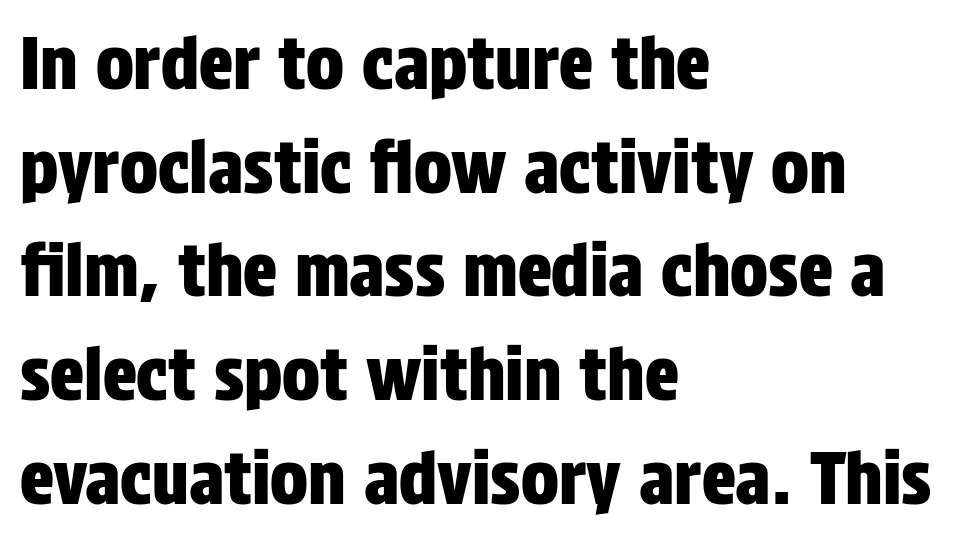
Decoration check: the copy has no underline. A classic flush-left, rag-right setting is used for this passage. In terms of letterform style, serifs are entirely absent. The letters advance in unequal steps, a hallmark of proportional type.
